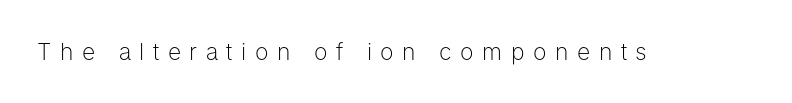
{"italic": "no", "bold": "no", "underline": "no", "letter_spacing": "wide", "letter_spacing_em": 0.37, "glyph_px": 23}
